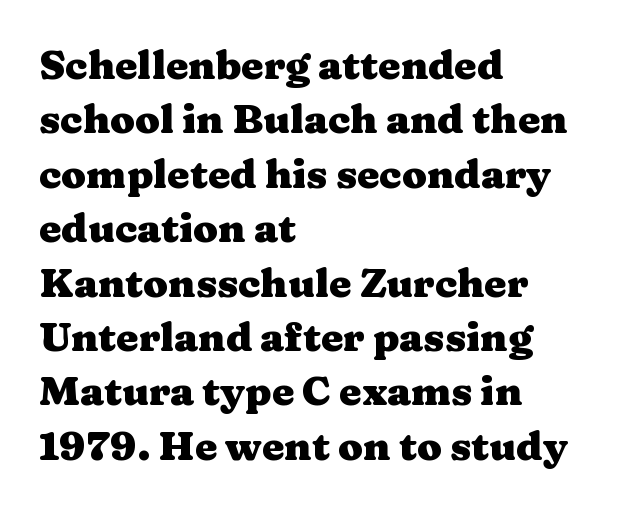
The specimen reads as upright at a glance. Observe the ordinary spacing: letters are neighbours, not strangers. Are there feet on the stems? There are — it's a serif. Honestly, there is no underline to notice here at all. Notice how descenders clear the ascenders below comfortably — that's standard leading.
